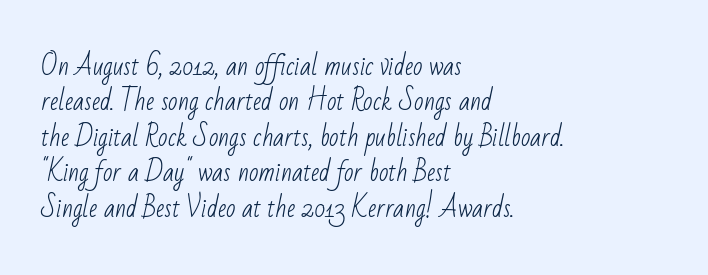
Q: Is the text bold? A: No.
Q: Is the text underlined? A: No.
Q: How is the paragraph aligned? A: Left-aligned.
Q: Is the spacing between letters normal or unusually wide? A: Normal.
Q: Is the spacing between lines tight, normal or loose? A: Normal.
